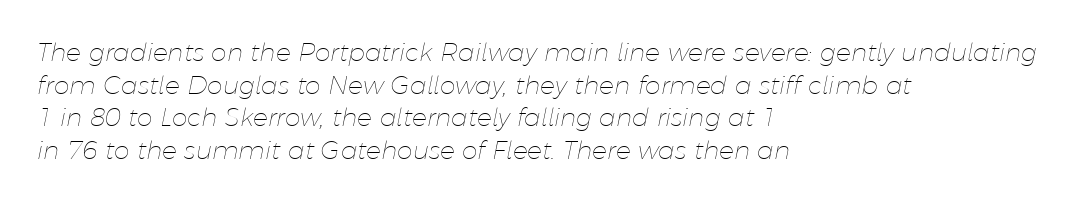
The image shows 25 px text type, italic (leaning right); set left-aligned, normal line spacing (1.31x), normal letter spacing, not underlined.
